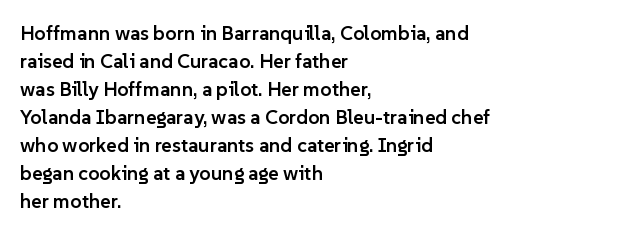
The image shows 20 px text type, upright; set left-aligned, normal line spacing (1.4x), normal letter spacing, not underlined.
